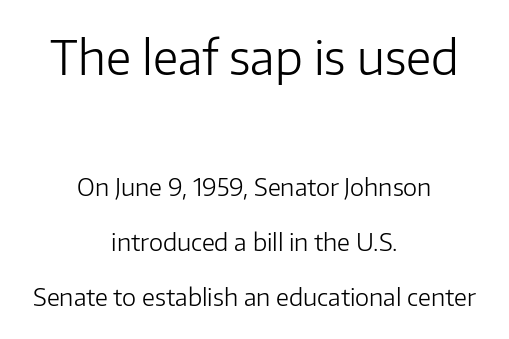
The image shows 47 px light sans-serif type, upright; set centered, loose line spacing (2.29x), normal letter spacing, not underlined; the first (top) block is 1.96x larger; low stroke contrast and a medium x-height.
